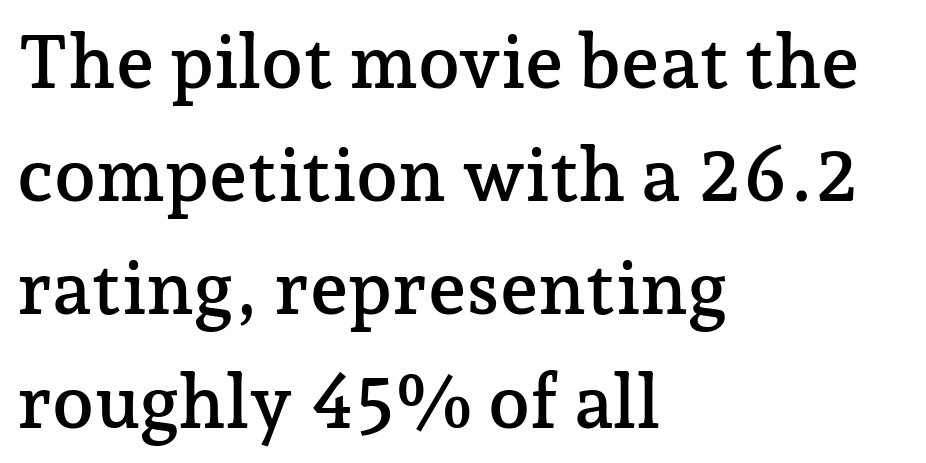
The image shows 75 px serif type, upright; set left-aligned, normal line spacing (1.51x), normal letter spacing, not underlined; low stroke contrast and a medium x-height.
